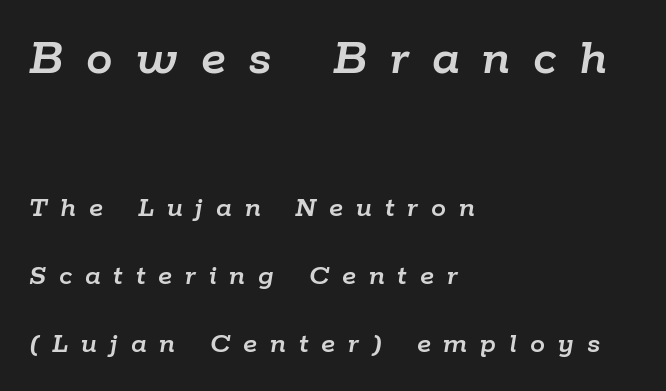
Q: Is the text italic (slanted)? A: Yes, it leans right by about 9 degrees.
Q: Is the text underlined? A: No.
Q: How is the paragraph aligned? A: Left-aligned.
Q: Is the spacing between letters normal or unusually wide? A: Unusually wide.
Q: Is the spacing between lines tight, normal or loose? A: Loose.
Q: Which block of text is set in a larger size, the first (top) or the second (bottom)? A: The first (top) one.
Q: Width (condensed, normal, or wide)? A: Normal.
Q: Stroke contrast? A: Low.
Q: x-height? A: Medium.
Q: Monospaced? A: No.
